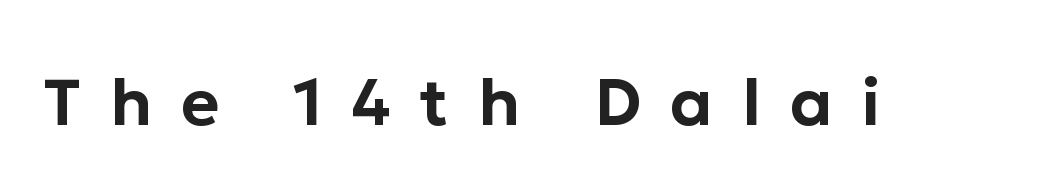
The image shows 65 px sans-serif type, upright; set unusually wide letter spacing (+0.45 em), not underlined; low stroke contrast and a medium x-height.
